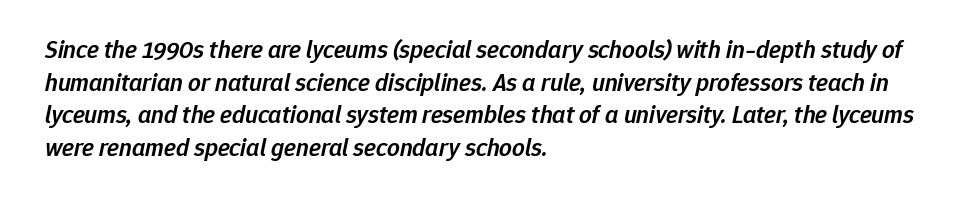
The image shows 25 px text type, italic (leaning right); set left-aligned, normal line spacing (1.31x), normal letter spacing, not underlined.
